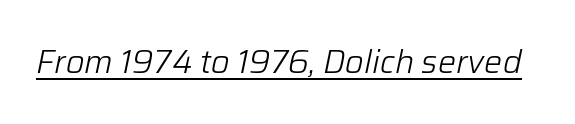
{"italic": "yes", "lean": "right", "slant_degrees": 12, "bold": "no", "weight": "light", "width": "normal", "stroke_contrast": "low", "x_height": "medium", "monospaced": "no", "underline": "yes", "letter_spacing": "normal", "letter_spacing_em": 0.0, "glyph_px": 32}
